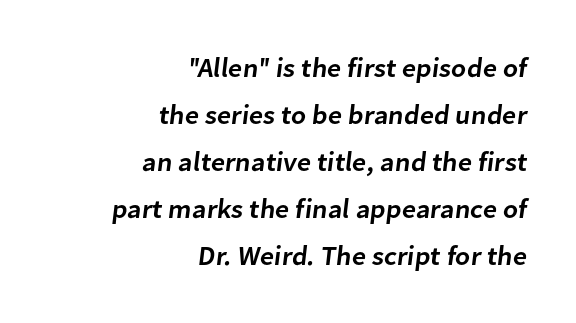
{"bold": "semi", "underline": "no", "align": "right", "line_spacing_ratio": 1.74, "letter_spacing": "normal", "letter_spacing_em": 0.0, "glyph_px": 27}
